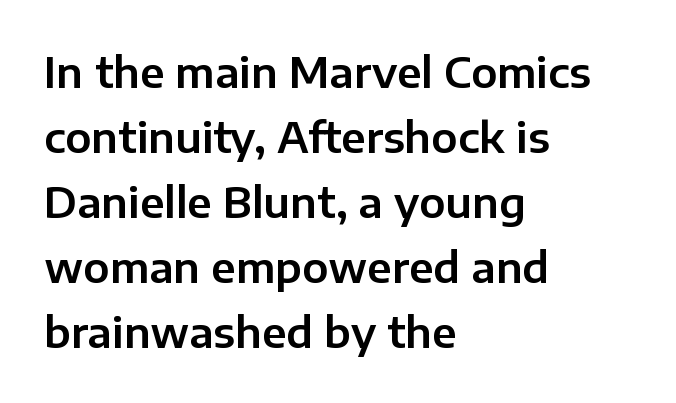
{"serif": "no", "italic": "no", "width": "normal", "stroke_contrast": "low", "x_height": "medium", "monospaced": "no", "underline": "no", "align": "left", "line_spacing": "normal", "line_spacing_ratio": 1.55, "letter_spacing": "normal", "letter_spacing_em": 0.0, "glyph_px": 42}
